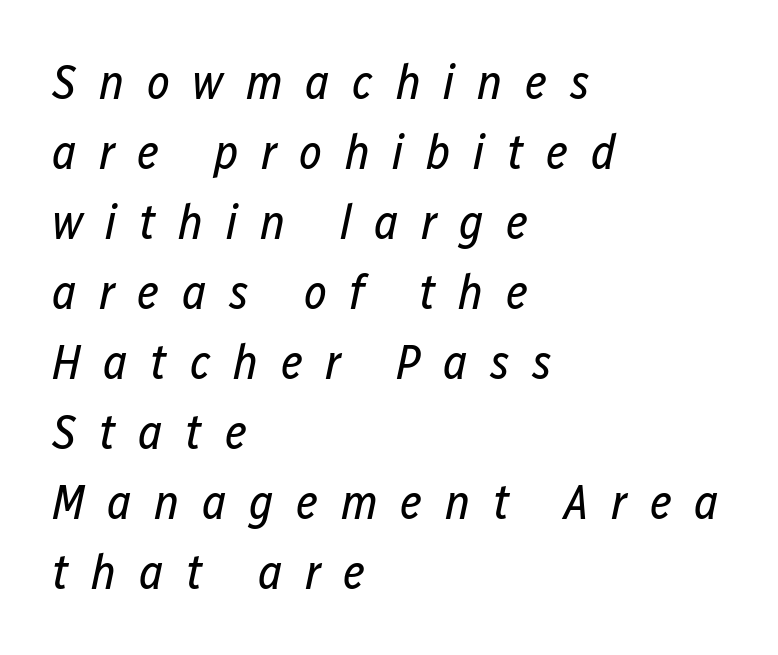
The image shows 49 px regular-weight, condensed type, italic (leaning right); set left-aligned, normal line spacing (1.43x), unusually wide letter spacing (+0.46 em), not underlined; low stroke contrast and a medium x-height.
